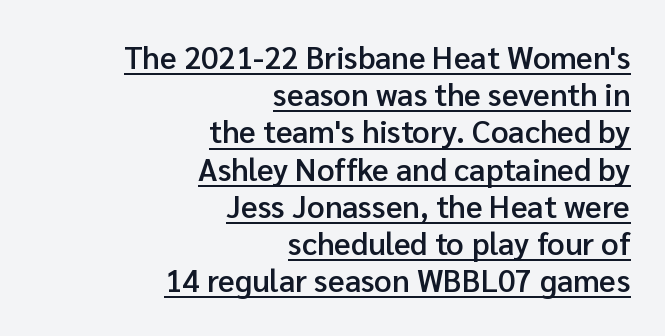
A typographer would call this underscored text. The font's upright variant was chosen for this text. The letterforms sit shoulder to shoulder at normal distance. Is the block centered? No — it sits flush against the right margin. The rendering uses natural spacing where letterforms have individual widths.
